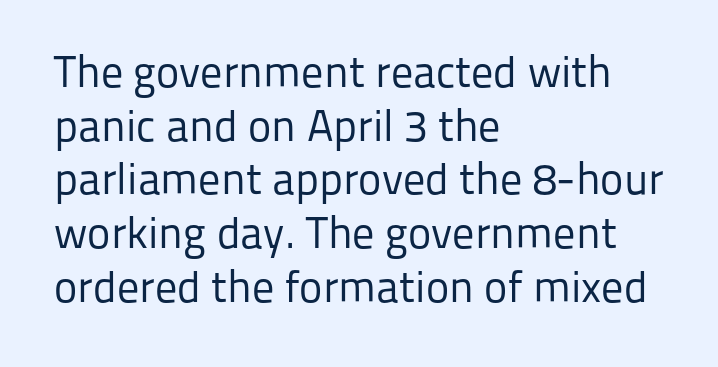
The image shows 44 px regular-weight sans-serif type, upright; set left-aligned, line spacing 1.22x, normal letter spacing, not underlined; low stroke contrast and a medium x-height.
